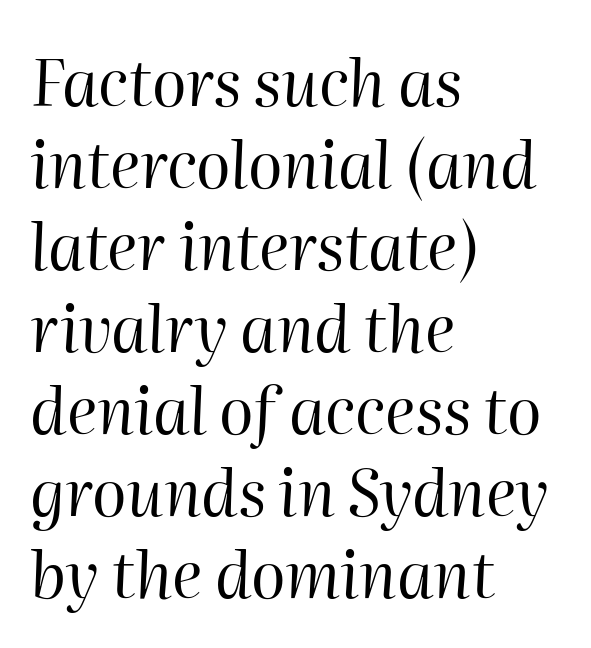
Q: Is the text bold? A: No.
Q: Is the text italic (slanted)? A: Yes, it leans right by about 2 degrees.
Q: Is the text underlined? A: No.
Q: How is the paragraph aligned? A: Left-aligned.
Q: Is the spacing between letters normal or unusually wide? A: Normal.
Q: Is the spacing between lines tight, normal or loose? A: Normal.
Q: Width (condensed, normal, or wide)? A: Normal.
Q: Stroke contrast? A: High.
Q: x-height? A: Medium.
Q: Monospaced? A: No.
